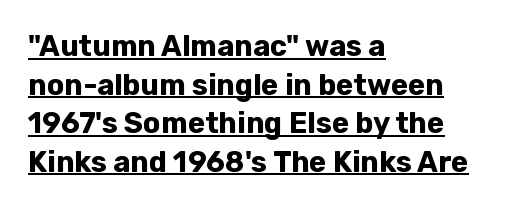
Q: Is the text bold? A: Yes.
Q: Is the text italic (slanted)? A: No, it is upright.
Q: Is the typeface a serif or a sans-serif typeface? A: Sans-serif.
Q: Is the text underlined? A: Yes.
Q: How is the paragraph aligned? A: Left-aligned.
Q: Is the spacing between letters normal or unusually wide? A: Normal.
Q: Is the spacing between lines tight, normal or loose? A: Normal.
Q: Width (condensed, normal, or wide)? A: Normal.
Q: Stroke contrast? A: Low.
Q: x-height? A: Medium.
Q: Monospaced? A: No.
